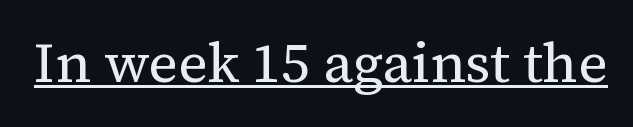
Q: Is the text bold? A: No.
Q: Is the text italic (slanted)? A: No, it is upright.
Q: Is the typeface a serif or a sans-serif typeface? A: Serif.
Q: Is the text underlined? A: Yes.
Q: Is the spacing between letters normal or unusually wide? A: Normal.
Q: Width (condensed, normal, or wide)? A: Normal.
Q: Stroke contrast? A: Medium.
Q: x-height? A: Medium.
Q: Monospaced? A: No.
